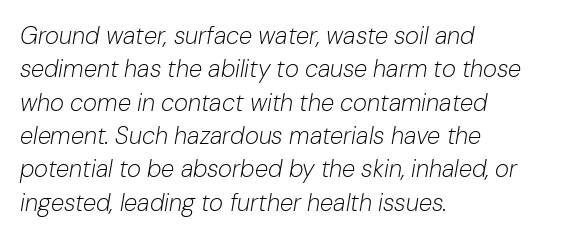
Q: Is the text bold? A: No.
Q: Is the text italic (slanted)? A: Yes, it leans right by about 10 degrees.
Q: Is the text underlined? A: No.
Q: How is the paragraph aligned? A: Left-aligned.
Q: Is the spacing between letters normal or unusually wide? A: Normal.
Q: Is the spacing between lines tight, normal or loose? A: Normal.
